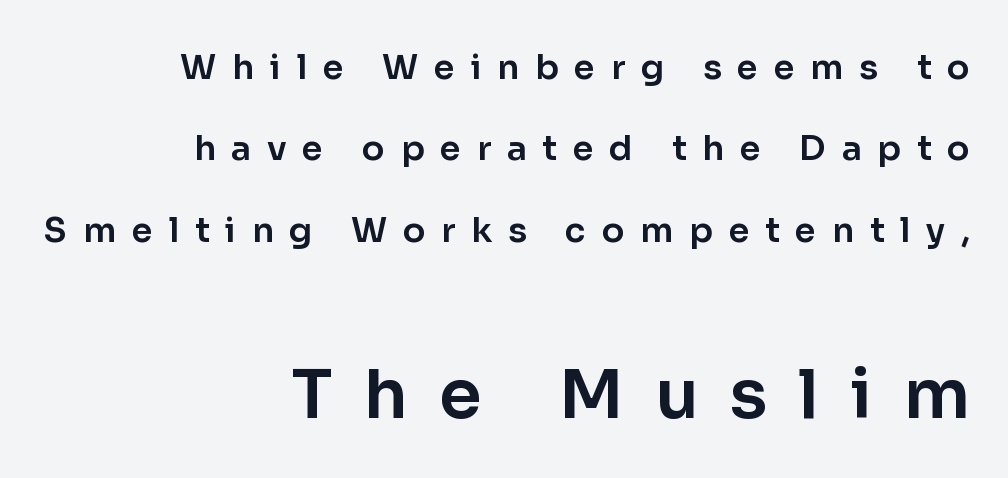
Q: Is the text italic (slanted)? A: No, it is upright.
Q: Is the typeface a serif or a sans-serif typeface? A: Sans-serif.
Q: Is the text underlined? A: No.
Q: How is the paragraph aligned? A: Right-aligned.
Q: Is the spacing between letters normal or unusually wide? A: Unusually wide.
Q: Is the spacing between lines tight, normal or loose? A: Loose.
Q: Which block of text is set in a larger size, the first (top) or the second (bottom)? A: The second (bottom) one.
Q: Width (condensed, normal, or wide)? A: Normal.
Q: Stroke contrast? A: Low.
Q: x-height? A: Medium.
Q: Monospaced? A: No.
